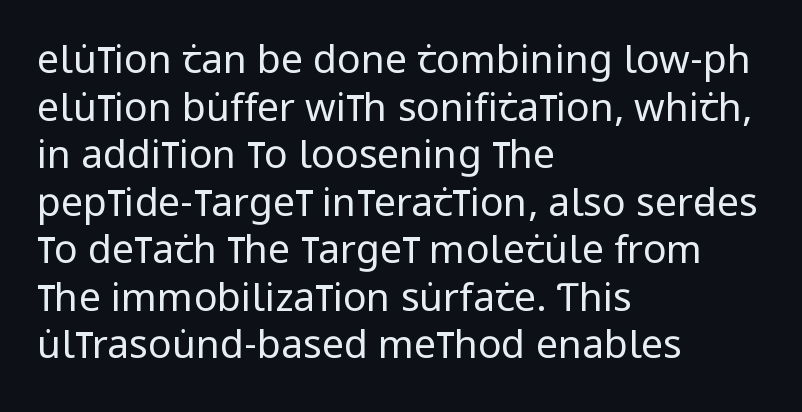
The image shows 39 px regular-weight, condensed sans-serif type, upright; set left-aligned, line spacing 1.22x, normal letter spacing, not underlined; low stroke contrast and a large x-height.
